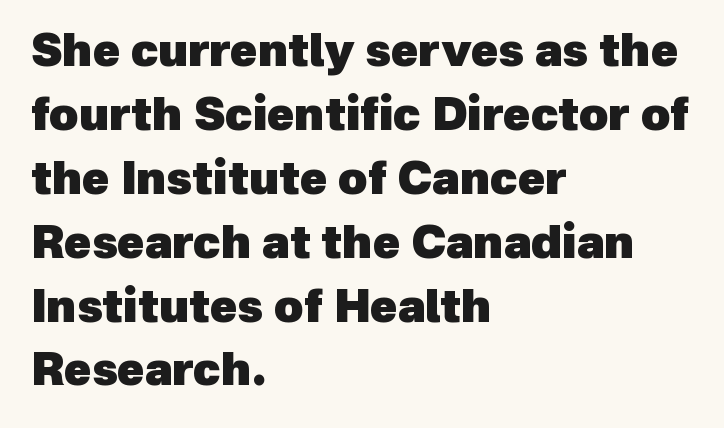
{"serif": "no", "bold": "yes", "weight": "heavy", "width": "normal", "x_height": "medium", "monospaced": "no", "underline": "no", "align": "left", "line_spacing": "normal", "line_spacing_ratio": 1.42, "letter_spacing": "normal", "letter_spacing_em": 0.0, "glyph_px": 45}
